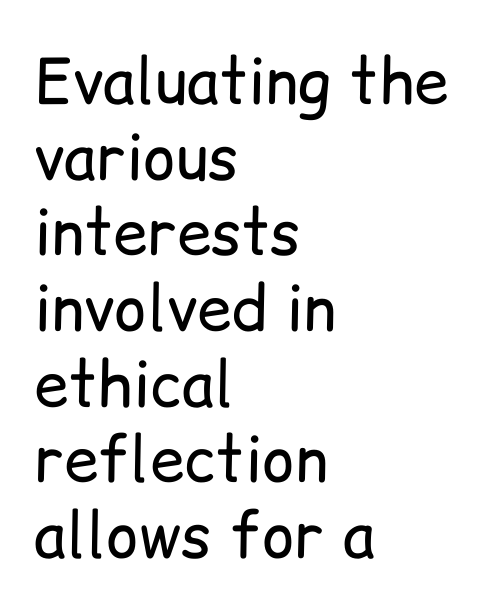
The image shows 62 px regular-weight sans-serif type, upright; set left-aligned, line spacing 1.22x, normal letter spacing, not underlined; low stroke contrast and a medium x-height.
